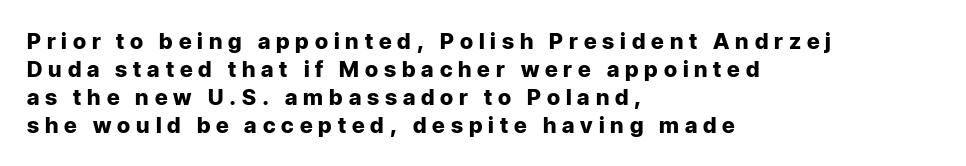
Q: Is the text bold? A: Yes.
Q: Is the text italic (slanted)? A: No, it is upright.
Q: Is the text underlined? A: No.
Q: How is the paragraph aligned? A: Left-aligned.
Q: Is the spacing between letters normal or unusually wide? A: Unusually wide.
Q: Is the spacing between lines tight, normal or loose? A: Normal.
